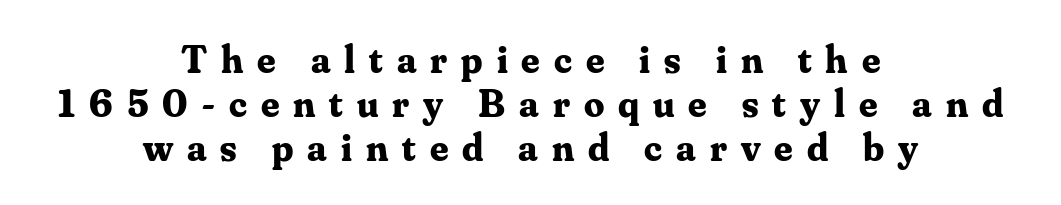
Q: Is the text bold? A: Yes.
Q: Is the text italic (slanted)? A: No, it is upright.
Q: Is the typeface a serif or a sans-serif typeface? A: Serif.
Q: Is the text underlined? A: No.
Q: How is the paragraph aligned? A: Centered.
Q: Is the spacing between letters normal or unusually wide? A: Unusually wide.
Q: Is the spacing between lines tight, normal or loose? A: Tight.
Q: Width (condensed, normal, or wide)? A: Normal.
Q: Stroke contrast? A: Medium.
Q: x-height? A: Small.
Q: Monospaced? A: No.
